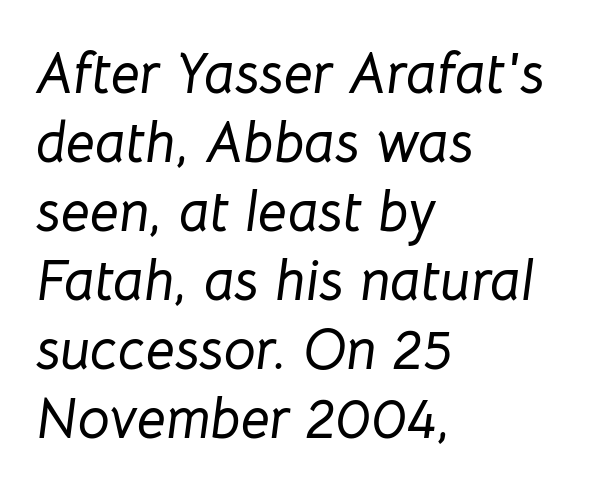
{"italic": "yes", "lean": "right", "slant_degrees": 8, "width": "normal", "stroke_contrast": "low", "x_height": "medium", "monospaced": "no", "underline": "no", "align": "left", "line_spacing_ratio": 1.21, "letter_spacing": "normal", "letter_spacing_em": 0.0, "glyph_px": 57}
